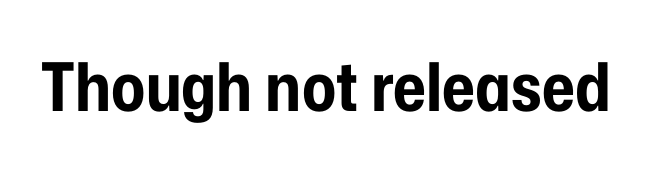
{"serif": "no", "italic": "no", "bold": "yes", "weight": "bold", "width": "condensed", "stroke_contrast": "low", "x_height": "medium", "monospaced": "no", "underline": "no", "letter_spacing": "normal", "letter_spacing_em": 0.0, "glyph_px": 67}
